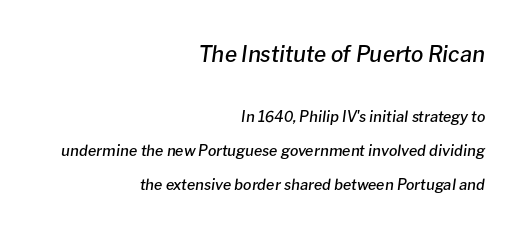
Check the space under the baseline: it is left empty. The passage shown leans; its letterforms are oblique. These lines stack with their right ends in a neat column. Scale decreases going downward across the two blocks. The line texture is even and compact thanks to regular tracking. This is moderately heavy type, rendered in semibold.
